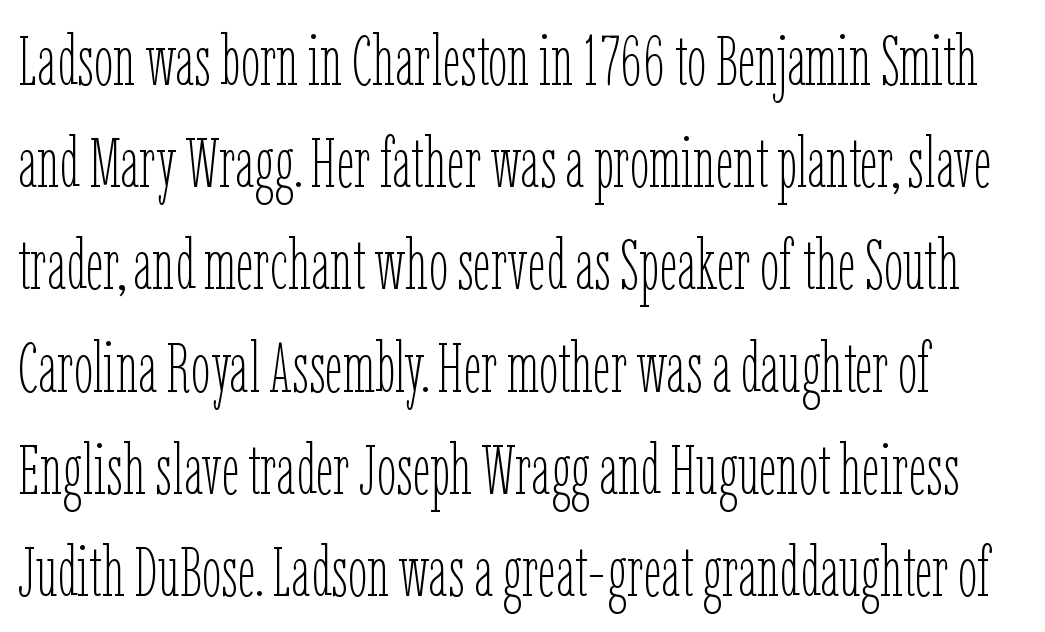
Compared with typical body copy, the letter spacing here is the same. Heft: none added — not bold. The leading is moderate, giving the passage an even texture. No italicization has been applied; the sample stays upright. Proportional: the letters do not fall into vertical columns. Underlining? Definitely not there.
